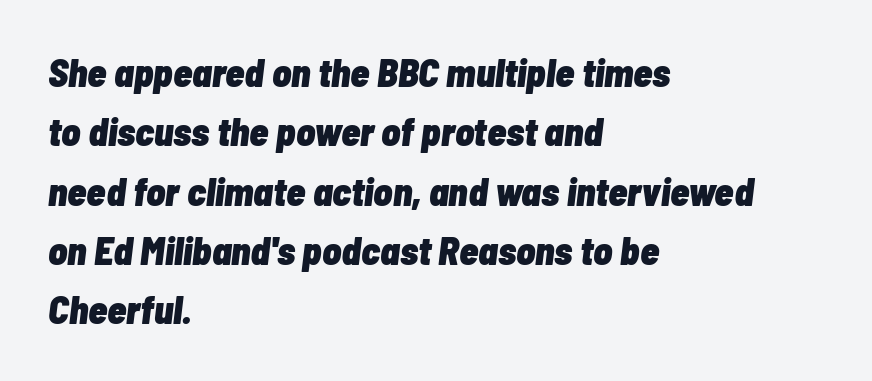
The image shows 39 px heavy, condensed type, italic (leaning right); set left-aligned, normal line spacing (1.52x), normal letter spacing, not underlined; low stroke contrast and a medium x-height.
